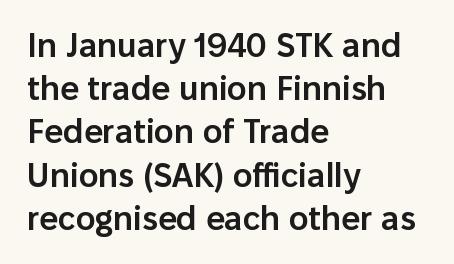
Check under the words: just untouched page. Where is the straight margin? On the left. The vertical gap from one line to the next is medium. Tall strokes in this sample are plumb rather than angled. No extra tracking has been applied to these lines.
